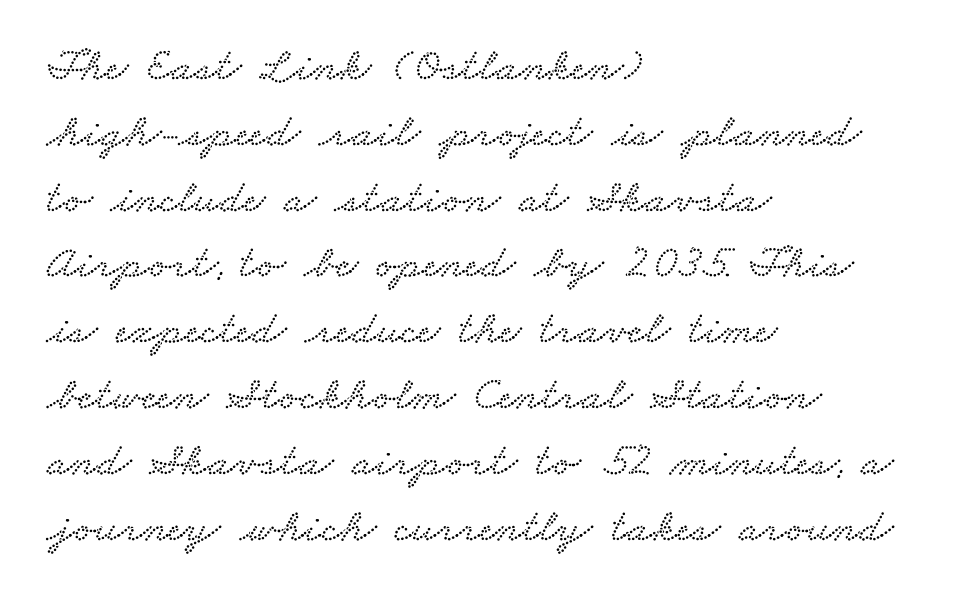
Q: Is the typeface a serif or a sans-serif typeface? A: Serif.
Q: Is the text underlined? A: No.
Q: How is the paragraph aligned? A: Left-aligned.
Q: Is the spacing between letters normal or unusually wide? A: Normal.
Q: Is the spacing between lines tight, normal or loose? A: Normal.
Q: Width (condensed, normal, or wide)? A: Wide.
Q: Stroke contrast? A: Low.
Q: x-height? A: Small.
Q: Monospaced? A: No.
